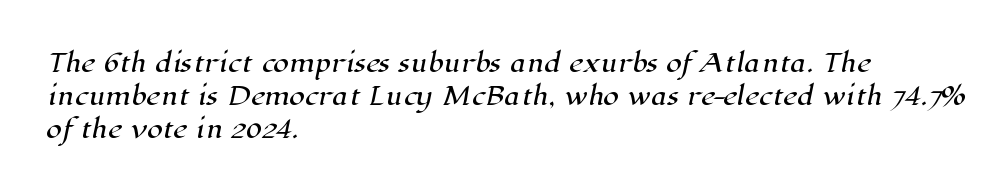
Q: Is the text underlined? A: No.
Q: How is the paragraph aligned? A: Left-aligned.
Q: Is the spacing between letters normal or unusually wide? A: Normal.
Q: Is the spacing between lines tight, normal or loose? A: Normal.
